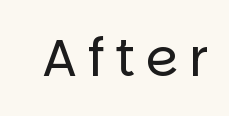
{"serif": "no", "italic": "no", "bold": "no", "weight": "regular", "width": "normal", "stroke_contrast": "low", "x_height": "large", "monospaced": "no", "underline": "no", "letter_spacing": "wide", "letter_spacing_em": 0.2, "glyph_px": 52}
